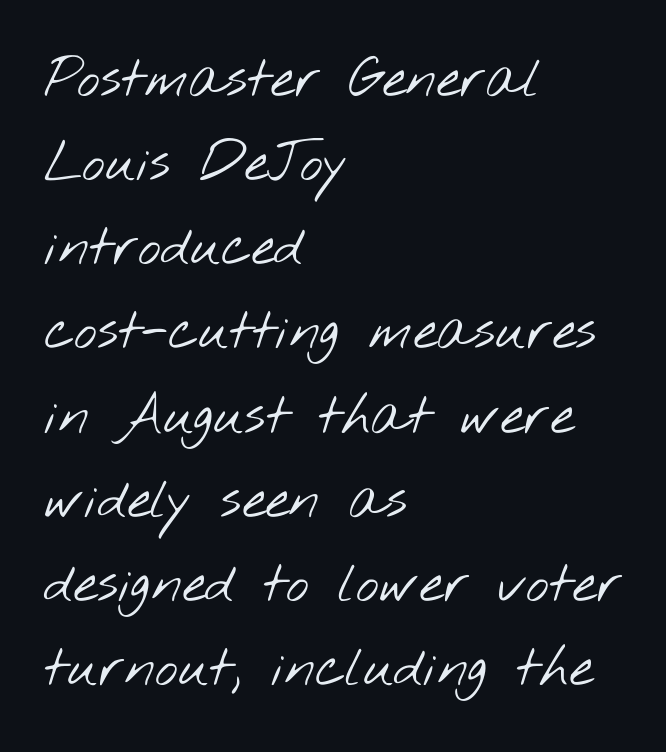
Spacing between characters is what you'd get straight out of the box. The face used here is proportionally spaced, like ordinary book or web type. A student would call this left alignment; a typographer would say flush left, rag right. The characters are drawn with everyday or finer stroke widths. One glance says typical: line gaps are just what's usual.
